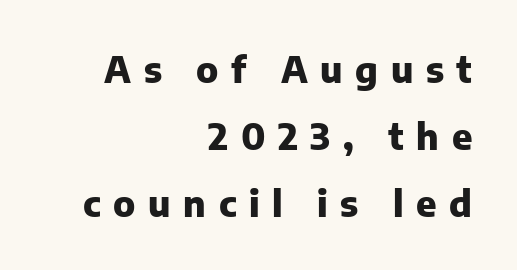
Underlining? Definitely not there. The letters advance in unequal steps, a hallmark of proportional type. Type style note: lacks serifs. The type sits square on the baseline with zero lean. The typesetting leans heavy: a genuine bold.
